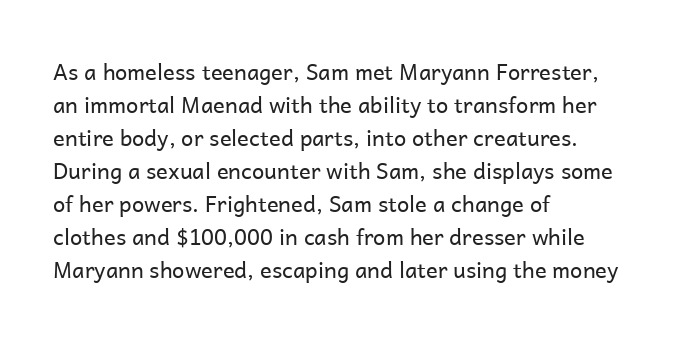
The image shows 22 px text type, upright; set left-aligned, normal line spacing (1.5x), normal letter spacing, not underlined.
